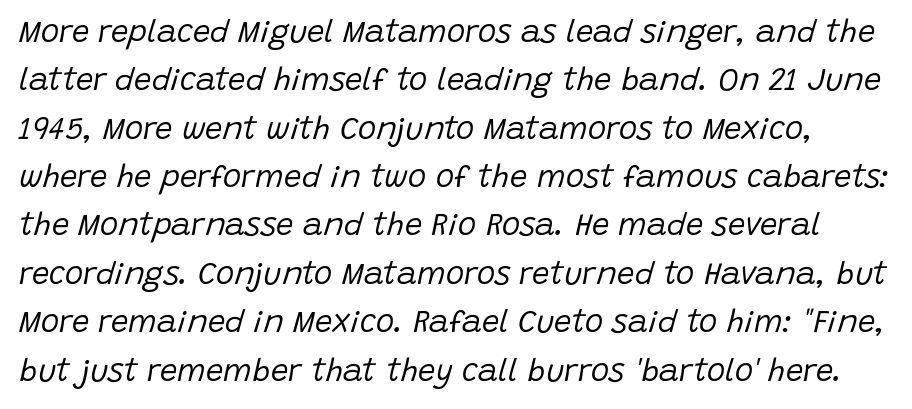
{"italic": "yes", "lean": "right", "slant_degrees": 15, "bold": "no", "weight": "regular", "width": "normal", "stroke_contrast": "low", "x_height": "large", "monospaced": "no", "underline": "no", "line_spacing": "normal", "line_spacing_ratio": 1.56, "letter_spacing": "normal", "letter_spacing_em": 0.0, "glyph_px": 31}
